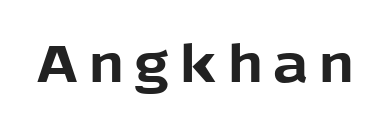
Italic? Not at all — the glyphs are vertical. A clean baseline with only descenders dipping below it. Students, this is bold: see how much ink each stroke carries. The letters advance in unequal steps, a hallmark of proportional type. These lines are composed in type without serifs.
